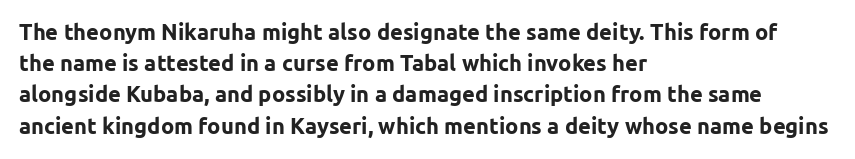
Q: Is the text bold? A: Yes.
Q: Is the text italic (slanted)? A: No, it is upright.
Q: Is the text underlined? A: No.
Q: How is the paragraph aligned? A: Left-aligned.
Q: Is the spacing between letters normal or unusually wide? A: Normal.
Q: Is the spacing between lines tight, normal or loose? A: Normal.
